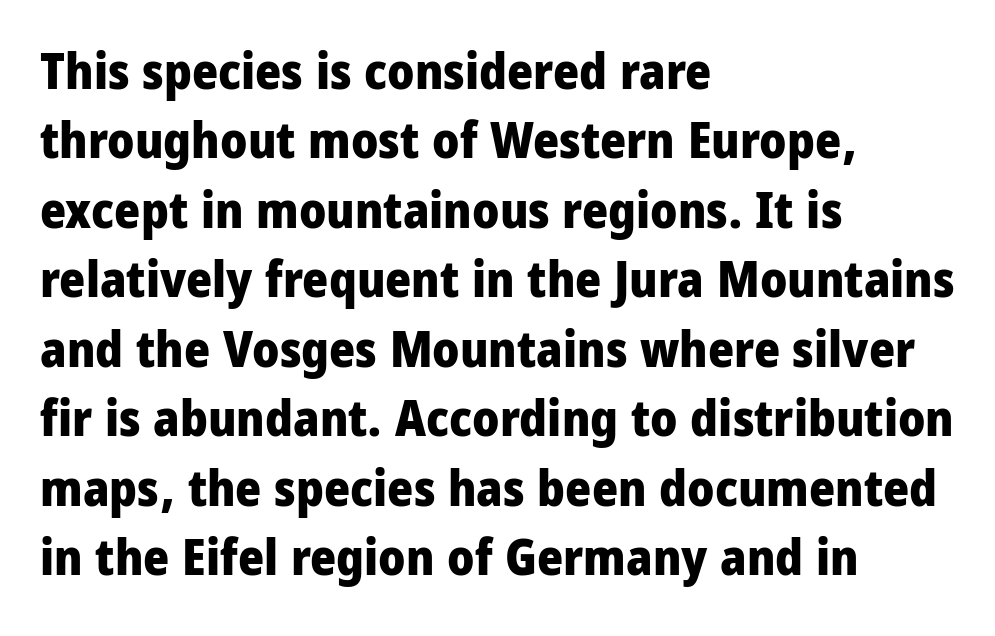
{"serif": "no", "italic": "no", "bold": "yes", "weight": "heavy", "width": "condensed", "stroke_contrast": "low", "x_height": "large", "monospaced": "no", "underline": "no", "align": "left", "line_spacing": "normal", "line_spacing_ratio": 1.39, "letter_spacing": "normal", "letter_spacing_em": 0.0, "glyph_px": 50}
